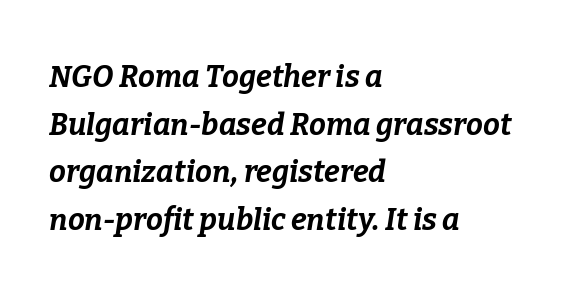
{"italic": "yes", "lean": "right", "slant_degrees": 9, "bold": "yes", "weight": "bold", "width": "normal", "stroke_contrast": "low", "x_height": "medium", "monospaced": "no", "underline": "no", "align": "left", "line_spacing": "normal", "line_spacing_ratio": 1.59, "letter_spacing": "normal", "letter_spacing_em": 0.0, "glyph_px": 30}
